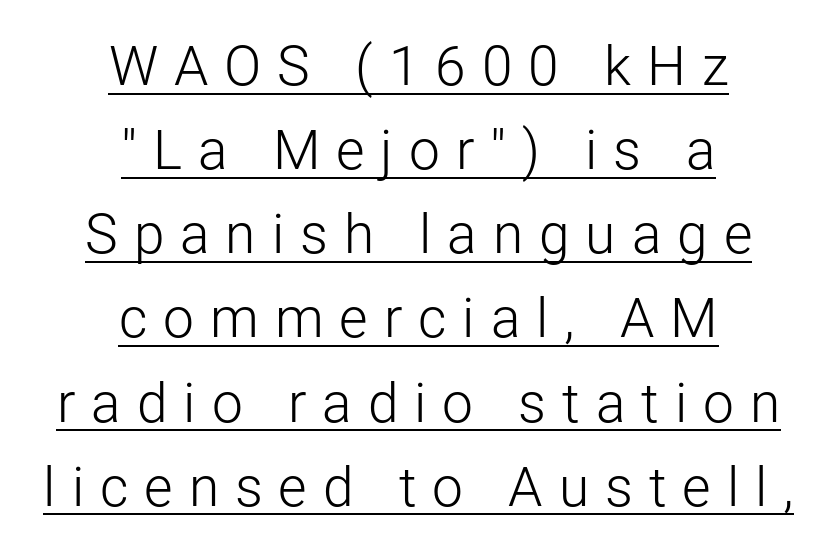
Check where the strokes stop: nothing finishes them off — pure sans. Rows of type keep a routine distance in the vertical direction. Short note: letters widely spaced. No chunkiness to these letters — they're not bold. The passage shown is typed in a proportional face where columns would drift.
